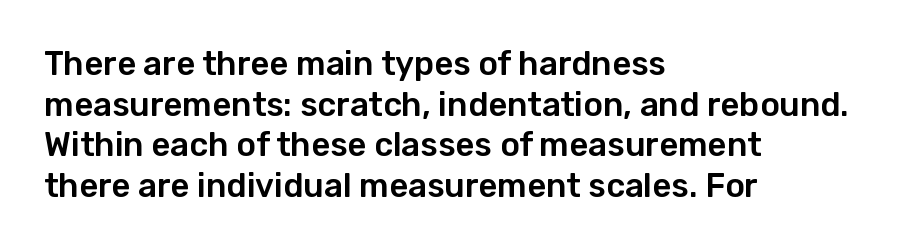
The image shows 33 px sans-serif type, upright; set left-aligned, line spacing 1.23x, normal letter spacing, not underlined; low stroke contrast and a medium x-height.
